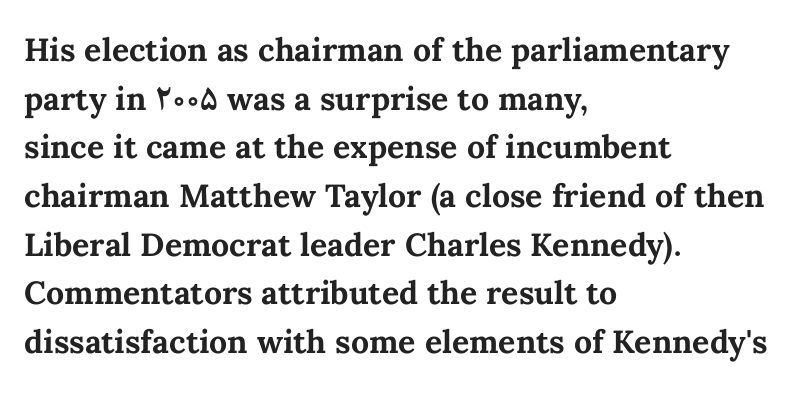
There is no visible air inserted between adjacent glyphs. Line beginnings align vertically; line endings do not. You could not count columns in this text — the font is proportionally spaced. The specimen omits any rule beneath the text block's lines. This is the regular roman posture of the typeface. The lines sit at an ordinary, default distance from one another.
